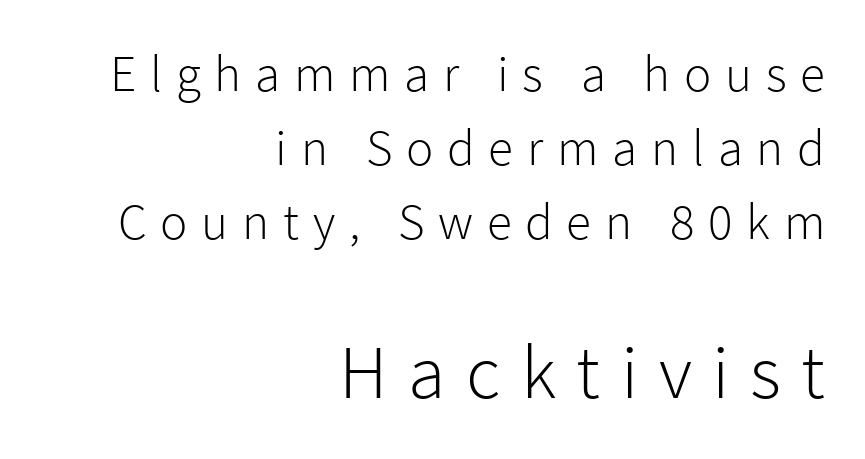
Q: Is the text bold? A: No.
Q: Is the text italic (slanted)? A: No, it is upright.
Q: Is the typeface a serif or a sans-serif typeface? A: Sans-serif.
Q: Is the text underlined? A: No.
Q: How is the paragraph aligned? A: Right-aligned.
Q: Is the spacing between letters normal or unusually wide? A: Unusually wide.
Q: Is the spacing between lines tight, normal or loose? A: Normal.
Q: Which block of text is set in a larger size, the first (top) or the second (bottom)? A: The second (bottom) one.
Q: Width (condensed, normal, or wide)? A: Normal.
Q: Stroke contrast? A: Low.
Q: x-height? A: Medium.
Q: Monospaced? A: No.
